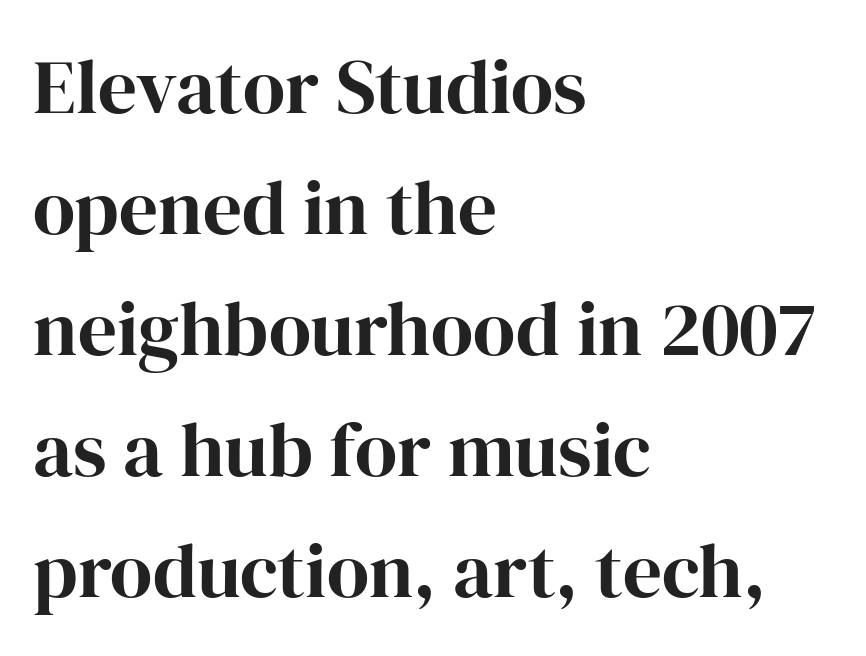
The image shows 77 px bold serif type, upright; set left-aligned, normal line spacing (1.57x), normal letter spacing, not underlined; high stroke contrast and a medium x-height.
